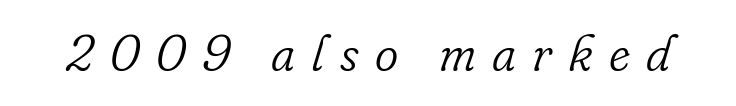
The image shows 50 px light serif type, italic (leaning right); set unusually wide letter spacing (+0.32 em), not underlined; low stroke contrast and a small x-height.
